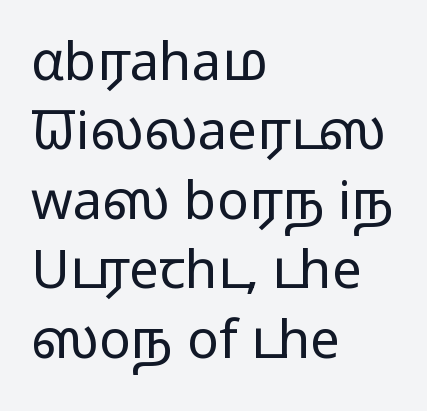
Q: Is the text bold? A: No.
Q: Is the text italic (slanted)? A: No, it is upright.
Q: Is the typeface a serif or a sans-serif typeface? A: Sans-serif.
Q: Is the text underlined? A: No.
Q: How is the paragraph aligned? A: Left-aligned.
Q: Is the spacing between letters normal or unusually wide? A: Normal.
Q: Is the spacing between lines tight, normal or loose? A: Normal.
Q: Width (condensed, normal, or wide)? A: Wide.
Q: Stroke contrast? A: Low.
Q: x-height? A: Medium.
Q: Monospaced? A: No.
